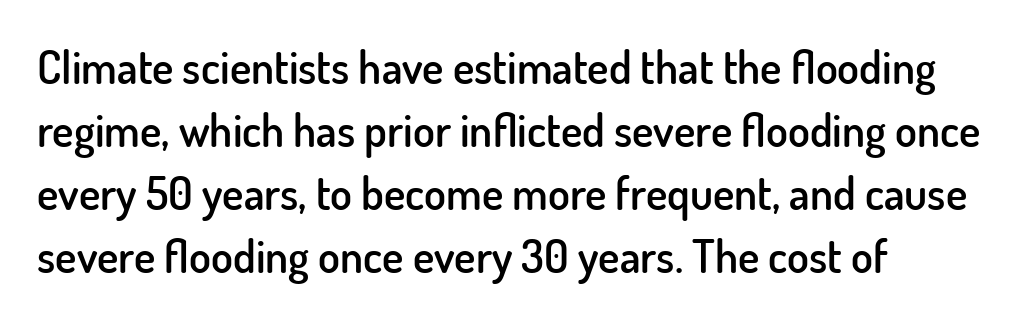
The image shows 45 px semibold sans-serif type, upright; set left-aligned, normal line spacing (1.4x), normal letter spacing, not underlined; low stroke contrast and a small x-height.
